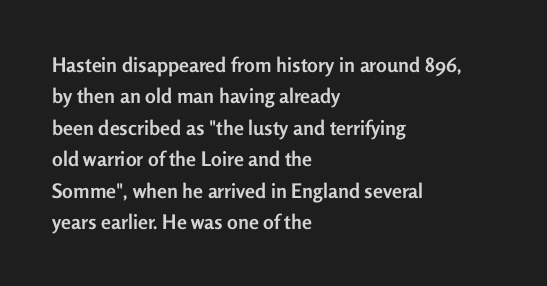
Q: Is the text bold? A: Yes.
Q: Is the text italic (slanted)? A: No, it is upright.
Q: Is the text underlined? A: No.
Q: How is the paragraph aligned? A: Left-aligned.
Q: Is the spacing between letters normal or unusually wide? A: Normal.
Q: Is the spacing between lines tight, normal or loose? A: Normal.
